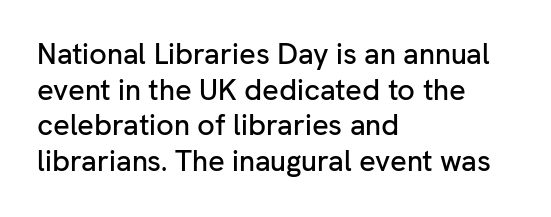
Q: Is the text italic (slanted)? A: No, it is upright.
Q: Is the typeface a serif or a sans-serif typeface? A: Sans-serif.
Q: Is the text underlined? A: No.
Q: How is the paragraph aligned? A: Left-aligned.
Q: Is the spacing between letters normal or unusually wide? A: Normal.
Q: Width (condensed, normal, or wide)? A: Normal.
Q: Stroke contrast? A: Low.
Q: x-height? A: Medium.
Q: Monospaced? A: No.
